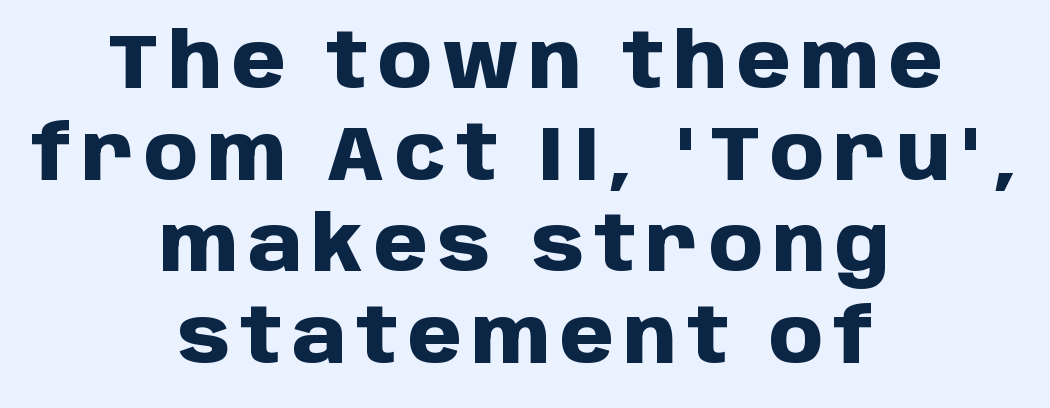
The image shows 77 px heavy sans-serif type, upright; set centered, line spacing 1.19x, not underlined; low stroke contrast and a large x-height.
